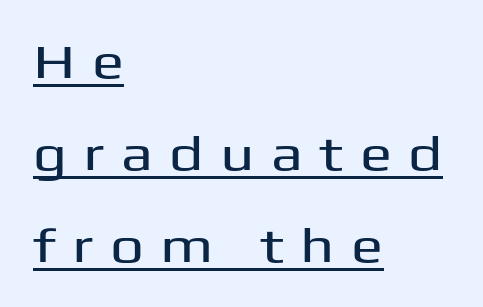
Q: Is the text italic (slanted)? A: No, it is upright.
Q: Is the typeface a serif or a sans-serif typeface? A: Sans-serif.
Q: Is the text underlined? A: Yes.
Q: How is the paragraph aligned? A: Left-aligned.
Q: Is the spacing between letters normal or unusually wide? A: Unusually wide.
Q: Is the spacing between lines tight, normal or loose? A: Loose.
Q: Width (condensed, normal, or wide)? A: Wide.
Q: Stroke contrast? A: Medium.
Q: x-height? A: Medium.
Q: Monospaced? A: No.
